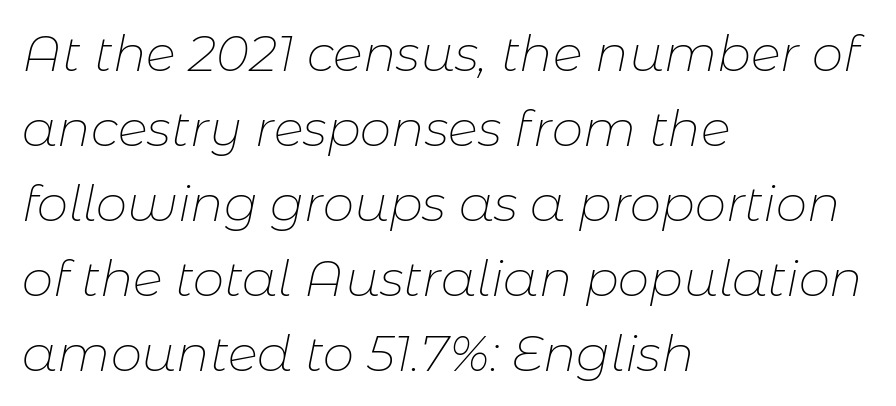
The letters are slanted; this is an italic face. Character widths vary here, with narrow letters taking less room than wide ones. Vertical stems look standard width or narrower in stroke. Spacing between characters is what you'd get straight out of the box.
